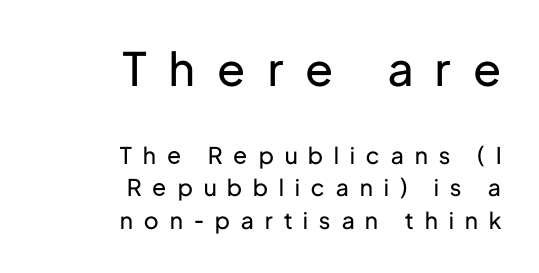
Q: Is the text bold? A: No.
Q: Is the text italic (slanted)? A: No, it is upright.
Q: Is the typeface a serif or a sans-serif typeface? A: Sans-serif.
Q: Is the text underlined? A: No.
Q: How is the paragraph aligned? A: Right-aligned.
Q: Is the spacing between letters normal or unusually wide? A: Unusually wide.
Q: Is the spacing between lines tight, normal or loose? A: Normal.
Q: Which block of text is set in a larger size, the first (top) or the second (bottom)? A: The first (top) one.
Q: Width (condensed, normal, or wide)? A: Normal.
Q: Stroke contrast? A: Low.
Q: x-height? A: Medium.
Q: Monospaced? A: No.
